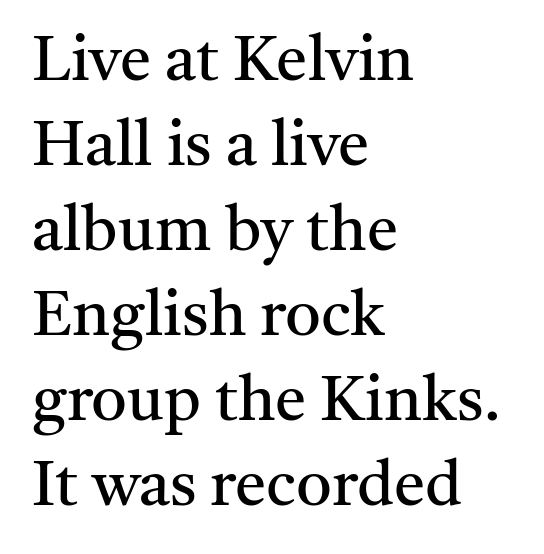
Q: Is the text bold? A: No.
Q: Is the text italic (slanted)? A: No, it is upright.
Q: Is the typeface a serif or a sans-serif typeface? A: Serif.
Q: Is the text underlined? A: No.
Q: How is the paragraph aligned? A: Left-aligned.
Q: Is the spacing between letters normal or unusually wide? A: Normal.
Q: Is the spacing between lines tight, normal or loose? A: Normal.
Q: Width (condensed, normal, or wide)? A: Normal.
Q: Stroke contrast? A: Medium.
Q: x-height? A: Medium.
Q: Monospaced? A: No.
